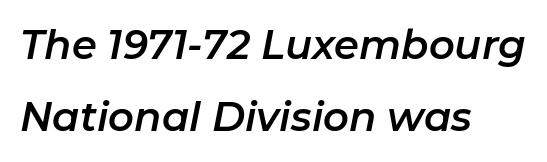
The image shows 40 px text type, italic (leaning right); set left-aligned, line spacing 1.8x, normal letter spacing, not underlined; low stroke contrast and a medium x-height.
